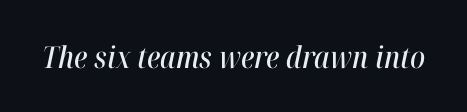
The image shows 30 px condensed type, italic (leaning right); set normal letter spacing, not underlined; high stroke contrast and a medium x-height.
